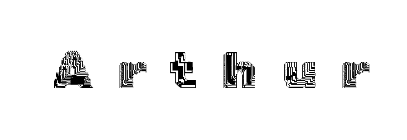
{"italic": "no", "width": "normal", "x_height": "medium", "monospaced": "no", "underline": "no", "letter_spacing": "wide", "letter_spacing_em": 0.47, "glyph_px": 52}
